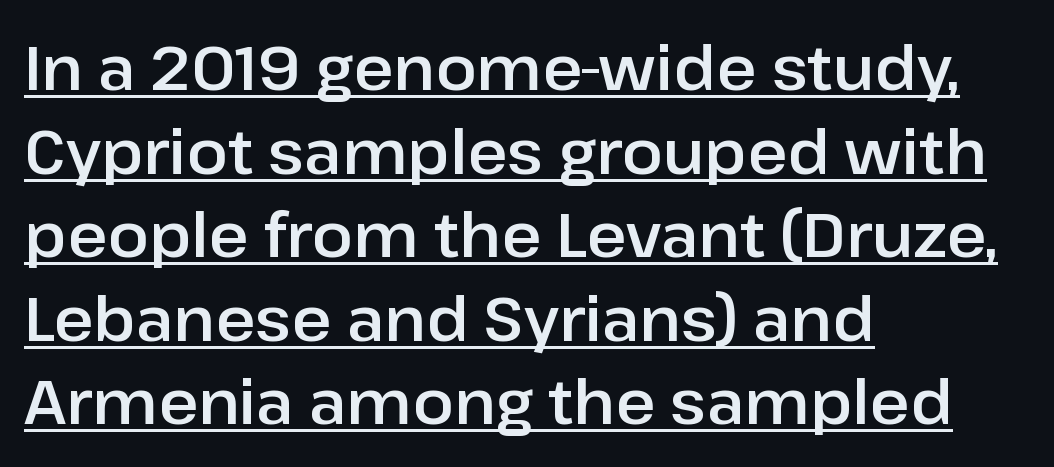
{"serif": "no", "italic": "no", "width": "normal", "stroke_contrast": "low", "x_height": "medium", "monospaced": "no", "underline": "yes", "align": "left", "line_spacing": "normal", "line_spacing_ratio": 1.37, "letter_spacing": "normal", "letter_spacing_em": 0.0, "glyph_px": 61}
